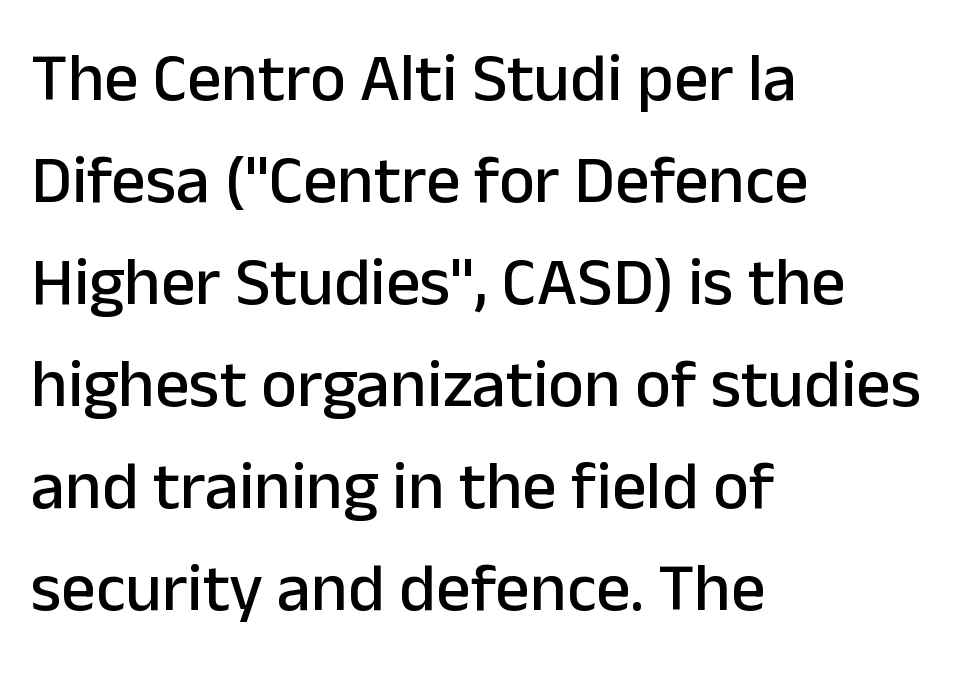
Regarding serifs, this sample does without them. A typesetter would call this leading conventional body-copy spacing. Typeset ragged right — the left edge is the straight one. Rule under the text: the space is simply empty.
